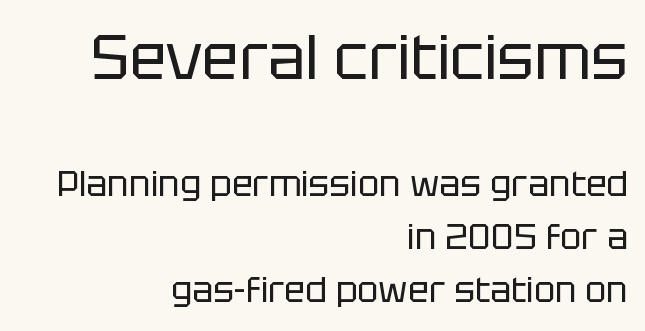
Q: Is the text bold? A: No.
Q: Is the text italic (slanted)? A: No, it is upright.
Q: Is the typeface a serif or a sans-serif typeface? A: Sans-serif.
Q: Is the text underlined? A: No.
Q: How is the paragraph aligned? A: Right-aligned.
Q: Is the spacing between letters normal or unusually wide? A: Normal.
Q: Is the spacing between lines tight, normal or loose? A: Normal.
Q: Which block of text is set in a larger size, the first (top) or the second (bottom)? A: The first (top) one.
Q: Width (condensed, normal, or wide)? A: Normal.
Q: Stroke contrast? A: Low.
Q: x-height? A: Large.
Q: Monospaced? A: No.
